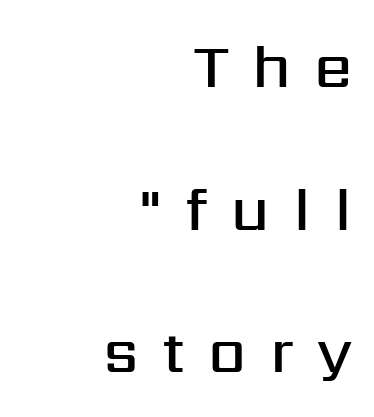
The image shows 61 px semibold sans-serif type, upright; set right-aligned, loose line spacing (2.34x), unusually wide letter spacing (+0.38 em), not underlined; medium stroke contrast and a medium x-height.
